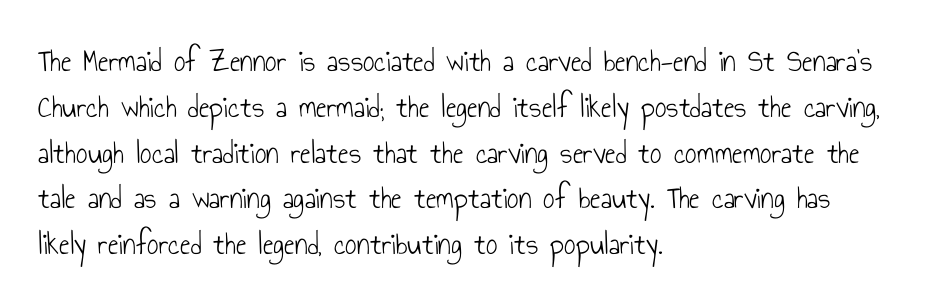
The image shows 32 px light, condensed sans-serif type, upright; set left-aligned, normal line spacing (1.43x), normal letter spacing, not underlined; low stroke contrast and a small x-height.
